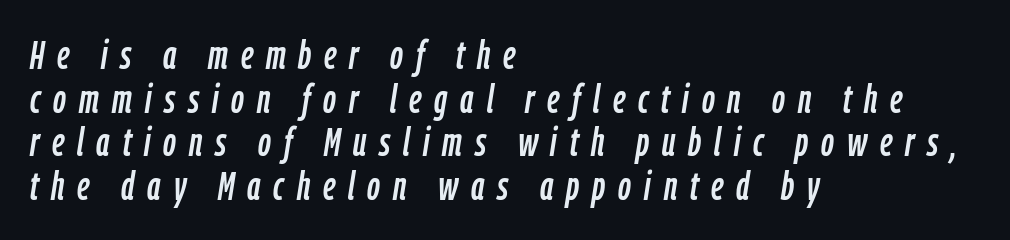
A typesetter would call this proportional, since set widths differ per character. Baseline-to-baseline distance is barely more than the letter height. Alignment: flush left. Notice how the stems are inclined rather than vertical — that's the hallmark of italics.
